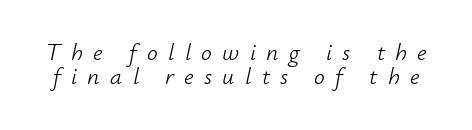
{"italic": "yes", "lean": "right", "slant_degrees": 12, "bold": "no", "underline": "no", "line_spacing": "tight", "line_spacing_ratio": 1.01, "letter_spacing": "wide", "letter_spacing_em": 0.43, "glyph_px": 24}
